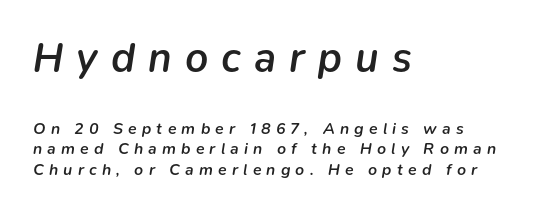
{"italic": "yes", "lean": "right", "slant_degrees": 9, "bold": "semi", "weight": "semibold", "width": "normal", "stroke_contrast": "low", "x_height": "medium", "monospaced": "no", "underline": "no", "align": "left", "line_spacing": "normal", "line_spacing_ratio": 1.29, "letter_spacing": "wide", "letter_spacing_em": 0.32, "larger_block": "first", "size_ratio": 2.56, "glyph_px": 41}
